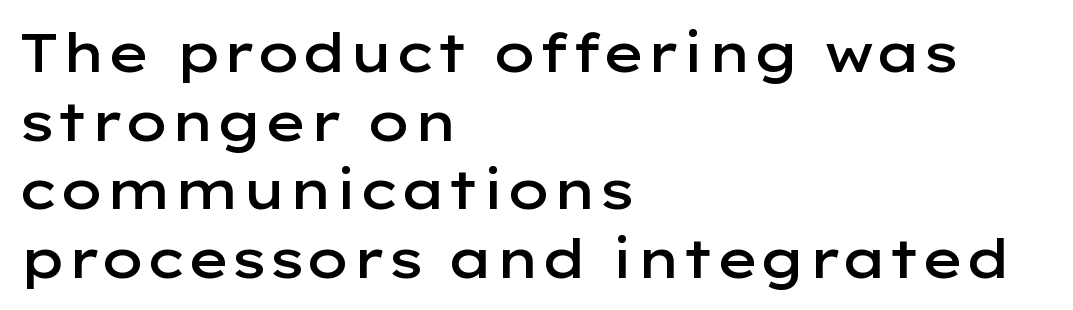
{"serif": "no", "italic": "no", "bold": "semi", "weight": "semibold", "width": "wide", "stroke_contrast": "low", "x_height": "medium", "monospaced": "no", "underline": "no", "align": "left", "line_spacing": "normal", "line_spacing_ratio": 1.27, "letter_spacing": "normal", "letter_spacing_em": 0.0, "glyph_px": 54}
